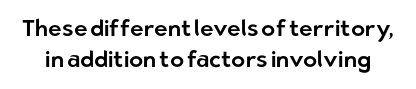
The image shows 23 px text type, upright; set normal line spacing (1.33x), normal letter spacing, not underlined.
